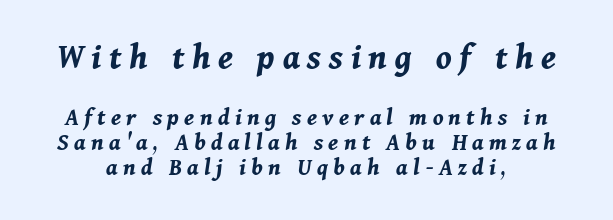
The image shows 37 px bold type, italic (leaning right); set tight line spacing (1.0x), unusually wide letter spacing (+0.21 em), not underlined; the first (top) block is 1.48x larger; medium stroke contrast and a medium x-height.
